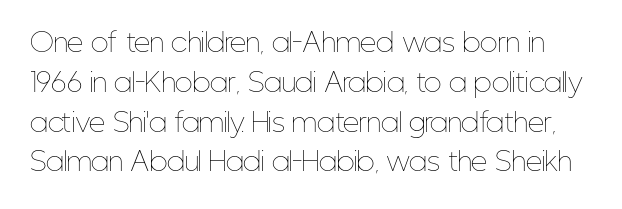
{"italic": "no", "bold": "no", "underline": "no", "line_spacing": "normal", "line_spacing_ratio": 1.53, "letter_spacing": "normal", "letter_spacing_em": 0.0, "glyph_px": 26}
